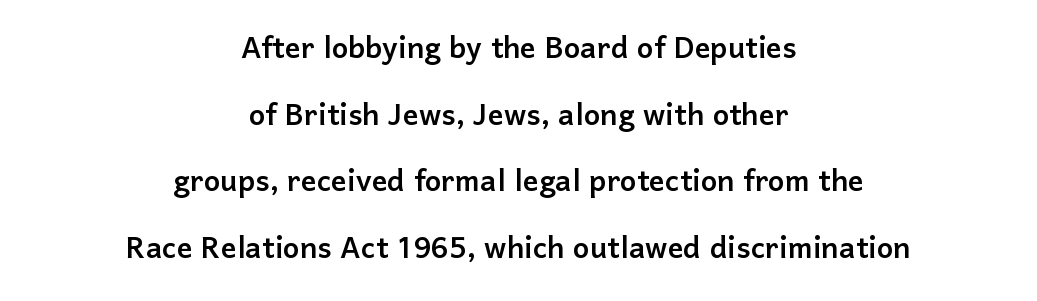
The image shows 39 px sans-serif type, upright; set centered, line spacing 1.71x, normal letter spacing, not underlined; low stroke contrast and a medium x-height.
